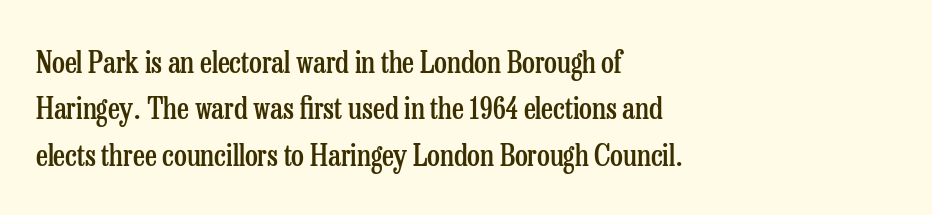
These lines were composed using upright roman letters. A bare baseline throughout the passage. Moderately thickened strokes mark this as semibold type. This sample uses plain, unmodified letter spacing. Note the varied advance widths — an 'i' is clearly narrower than an 'm'. The glyphs in this specimen are seriffed.
